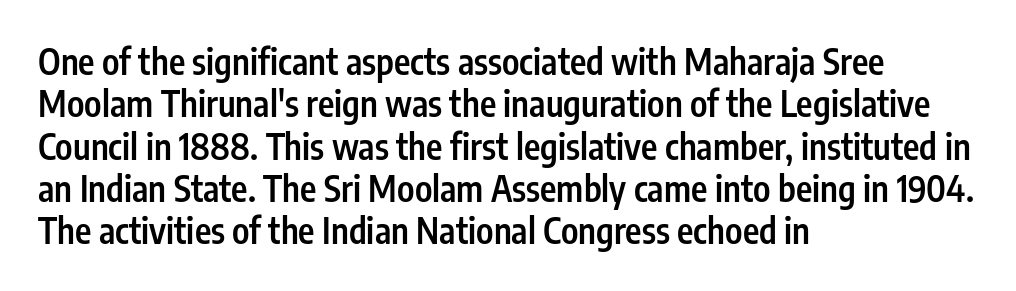
{"serif": "no", "italic": "no", "bold": "semi", "weight": "semibold", "width": "condensed", "stroke_contrast": "low", "x_height": "medium", "monospaced": "no", "underline": "no", "align": "left", "line_spacing_ratio": 1.21, "letter_spacing": "normal", "letter_spacing_em": 0.0, "glyph_px": 35}
